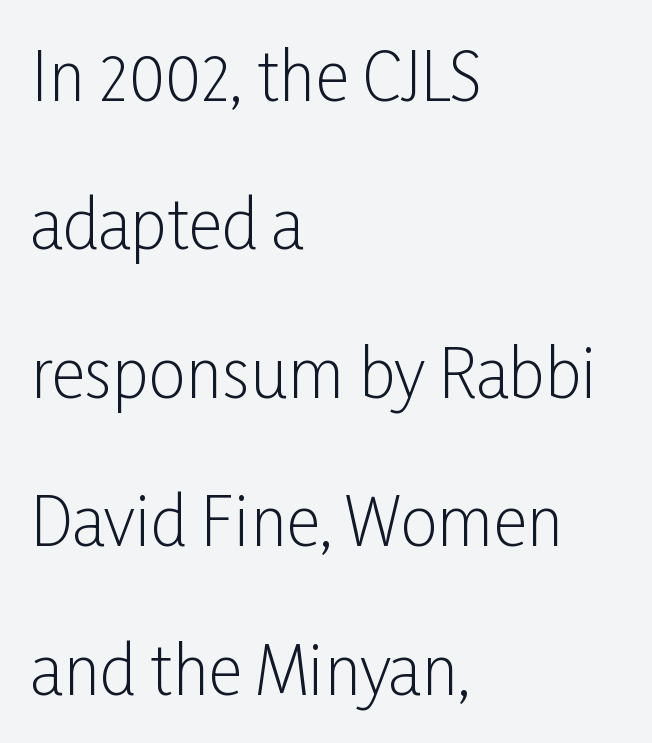
Descenders hang freely into open space. The rendering shows plain stroke endings on the letterforms — a sans-serif design. Compared with typical body copy, the letter spacing here is the same. A typesetter would mark this as roman, not italic. The typesetter chose a ragged-right arrangement here. Is the stroke heavy? The answer is a plain regular-or-lighter.
